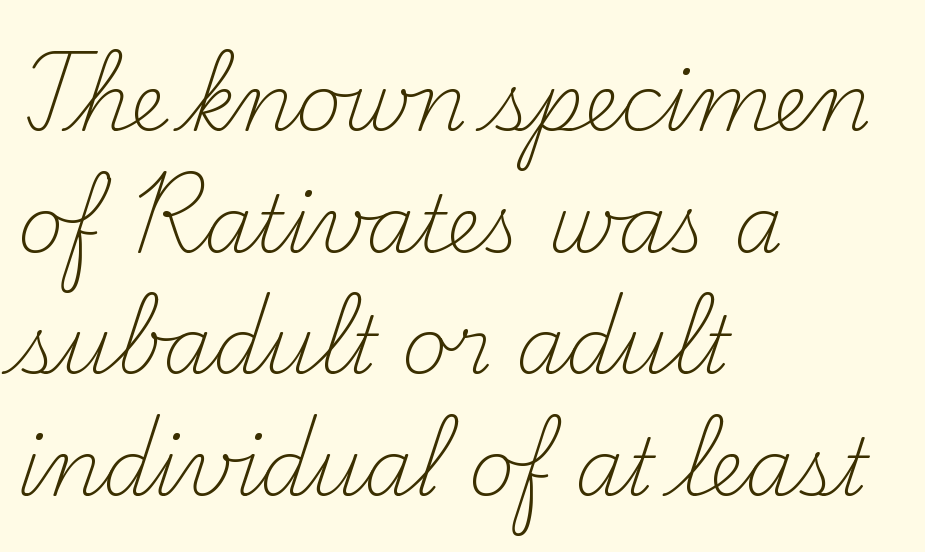
The image shows 79 px light type; set left-aligned, normal line spacing (1.54x), normal letter spacing, not underlined; medium stroke contrast and a small x-height.
